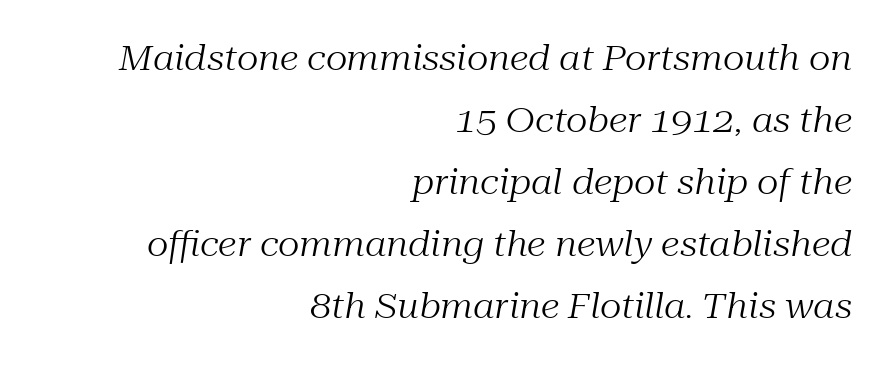
{"serif": "yes", "italic": "yes", "lean": "right", "slant_degrees": 10, "bold": "no", "weight": "regular", "width": "normal", "stroke_contrast": "medium", "x_height": "medium", "monospaced": "no", "underline": "no", "align": "right", "line_spacing_ratio": 1.82, "letter_spacing": "normal", "letter_spacing_em": 0.0, "glyph_px": 34}
